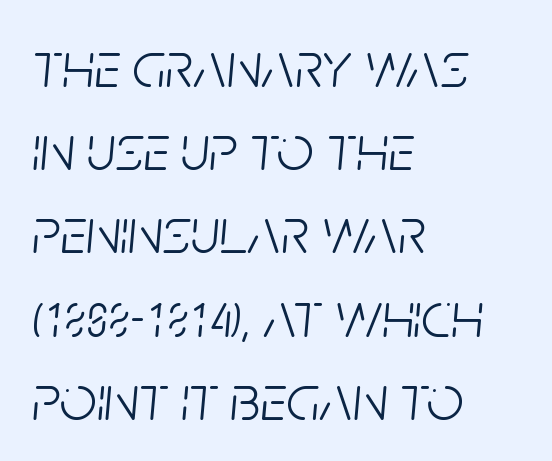
The image shows 65 px light, condensed type, italic (leaning right); set left-aligned, normal line spacing (1.28x), normal letter spacing, not underlined; low stroke contrast and a large x-height.
